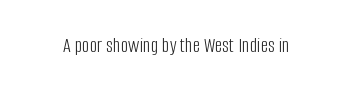
The image shows 21 px text type, upright; set normal letter spacing, not underlined.
